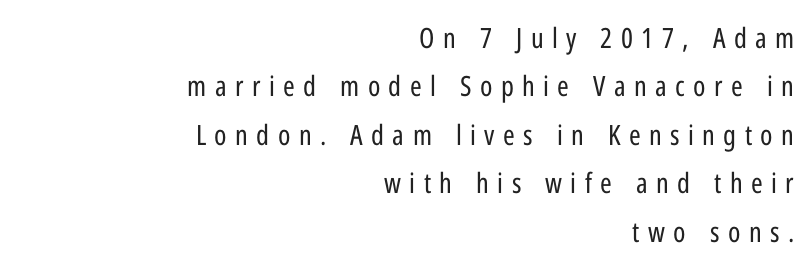
Plain, unruled lines of type. This rendering widens character spacing well past its baseline value. The typesetting does not lean heavy: it is not bold. These lines are rendered in a variable-pitch font. These lines were composed using upright roman letters. Line ends are locked; line starts wander.
